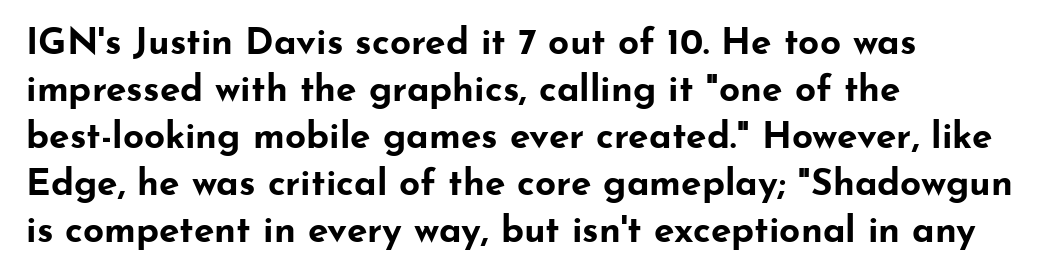
Q: Is the text bold? A: Yes.
Q: Is the text italic (slanted)? A: No, it is upright.
Q: Is the typeface a serif or a sans-serif typeface? A: Sans-serif.
Q: Is the text underlined? A: No.
Q: How is the paragraph aligned? A: Left-aligned.
Q: Is the spacing between letters normal or unusually wide? A: Normal.
Q: Is the spacing between lines tight, normal or loose? A: Normal.
Q: Width (condensed, normal, or wide)? A: Wide.
Q: Stroke contrast? A: Low.
Q: x-height? A: Small.
Q: Monospaced? A: No.
